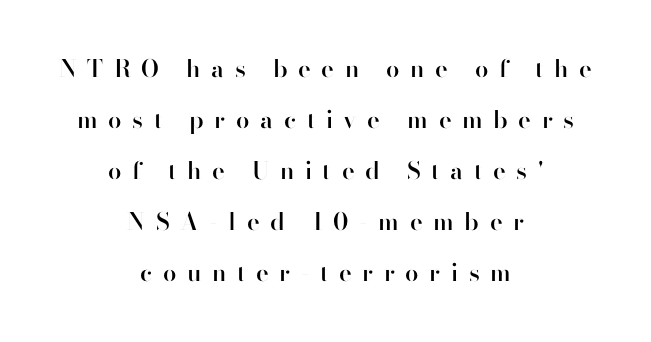
The image shows 24 px text type, upright; set centered, loose line spacing (2.13x), unusually wide letter spacing (+0.44 em), not underlined.
